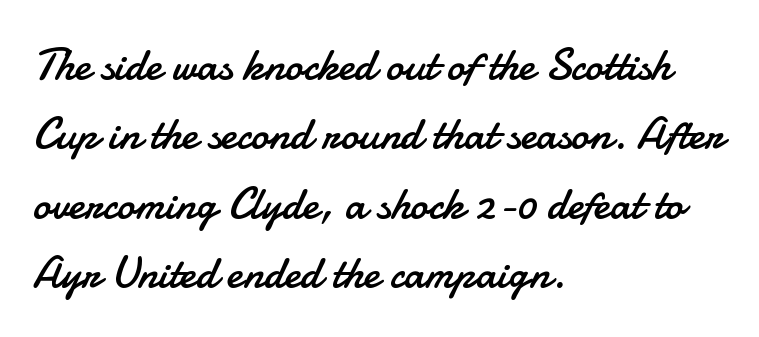
Unbolded letterforms with no extra heft. Characters follow at the spacing the type designer built in. Type without underlining. Leftover space on each line is placed entirely after the last word. Regarding leading, the lines here are spaced in the standard way. Examine the stroke ends and you'll find no serifs.
